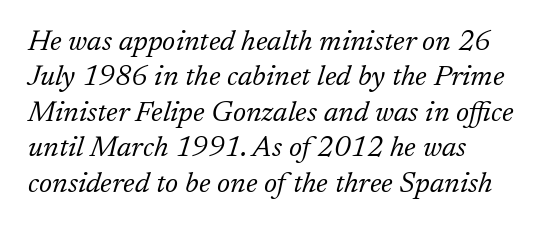
The image shows 29 px light serif type, italic (leaning right); set left-aligned, line spacing 1.22x, normal letter spacing, not underlined; low stroke contrast and a medium x-height.
